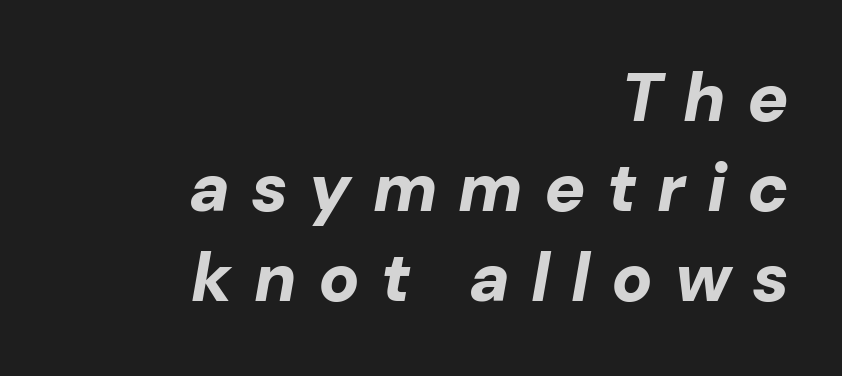
Q: Is the text bold? A: Yes.
Q: Is the text italic (slanted)? A: Yes, it leans right by about 10 degrees.
Q: Is the text underlined? A: No.
Q: How is the paragraph aligned? A: Right-aligned.
Q: Is the spacing between letters normal or unusually wide? A: Unusually wide.
Q: Is the spacing between lines tight, normal or loose? A: Normal.
Q: Width (condensed, normal, or wide)? A: Normal.
Q: Stroke contrast? A: Low.
Q: x-height? A: Medium.
Q: Monospaced? A: No.
